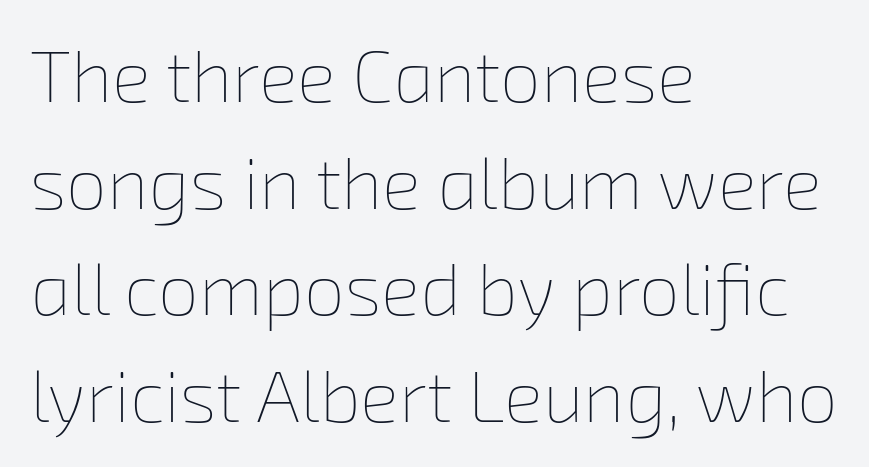
The image shows 73 px thin type; set left-aligned, normal line spacing (1.46x), normal letter spacing, not underlined; low stroke contrast and a medium x-height.
